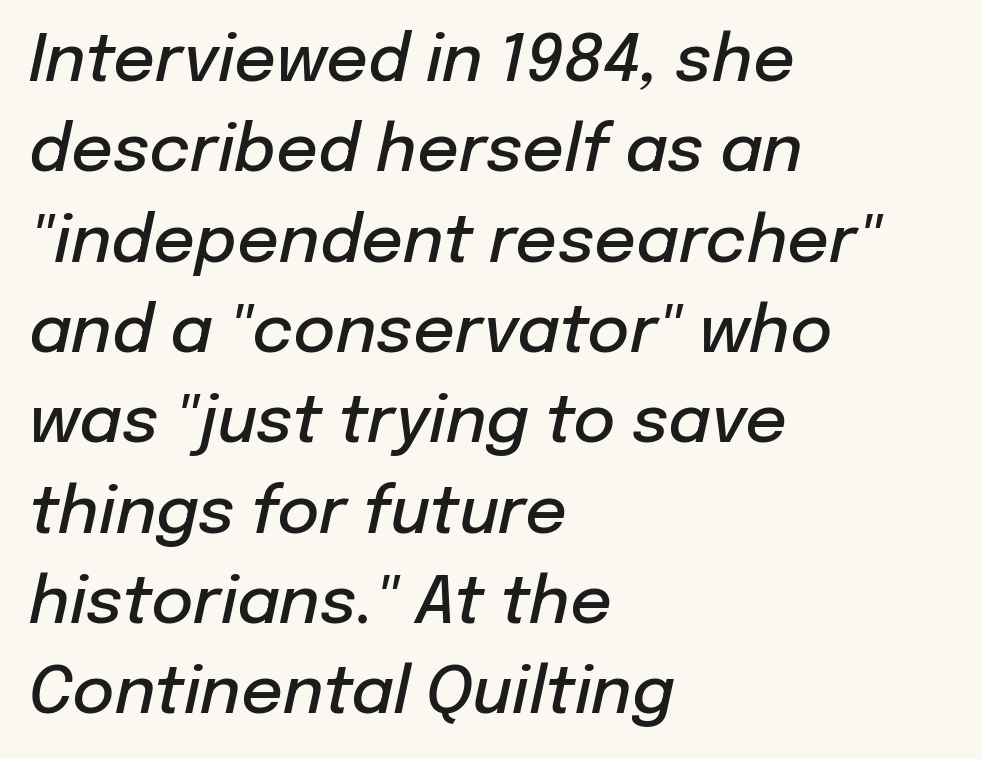
The passage shown is typed in a proportional face where columns would drift. Here the glyphs are tracked normally, forming tight word shapes. The letters are slanted; this is an italic face. The passage shown is semibold, sitting just below true bold. Is the block centered? No — it sits flush against the left margin.
